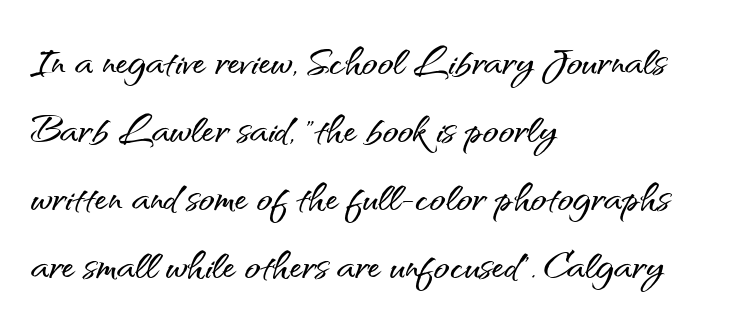
Spacing verdict: proportional, widths tailored to each character. Summary of vertical rhythm: regular, with standard interline spacing. The space directly below the letters is spotless. What kind of face is this? One without serifs — a sans. One-word summary of the alignment: left.
